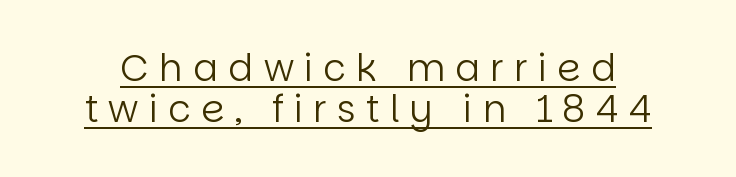
The image shows 37 px regular-weight sans-serif type, upright; set tight line spacing (1.1x), unusually wide letter spacing (+0.28 em), underlined; low stroke contrast and a large x-height.
